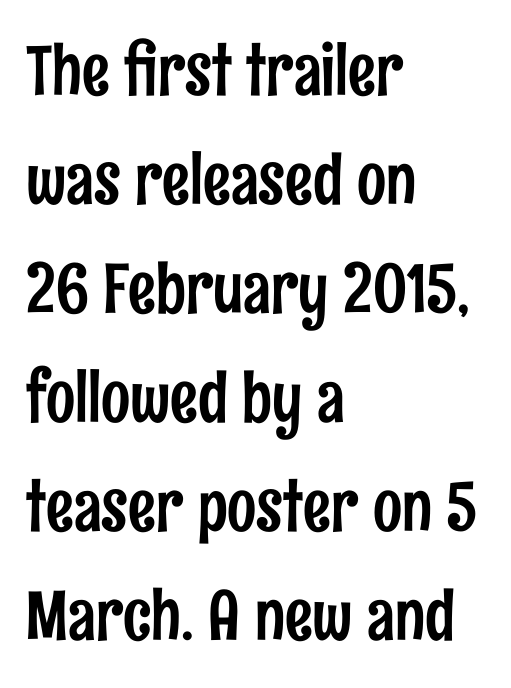
{"serif": "no", "italic": "no", "width": "condensed", "stroke_contrast": "low", "x_height": "medium", "monospaced": "no", "underline": "no", "align": "left", "line_spacing": "normal", "line_spacing_ratio": 1.58, "letter_spacing": "normal", "letter_spacing_em": 0.0, "glyph_px": 69}
